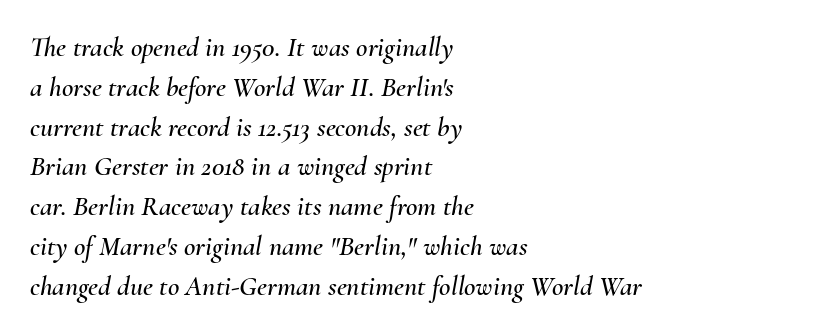
{"italic": "yes", "lean": "right", "slant_degrees": 10, "width": "normal", "stroke_contrast": "medium", "x_height": "small", "monospaced": "no", "underline": "no", "align": "left", "line_spacing": "normal", "line_spacing_ratio": 1.42, "letter_spacing": "normal", "letter_spacing_em": 0.0, "glyph_px": 28}
